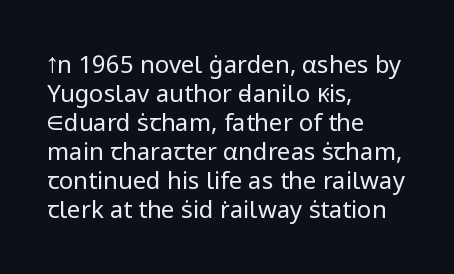
The strokes carry an ordinary text weight at most. Default kerning and tracking; the words read as compact shapes. The gap between lines stays unmarked. Does the lettering tilt? It doesn't — this is upright.
